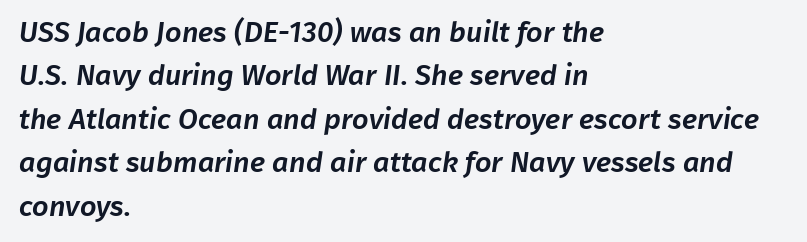
Normally led — the rows are evenly, conventionally spaced. Short note: letters normally spaced. A bare baseline throughout the passage. The face used here is proportionally spaced, like ordinary book or web type. The typesetter chose a ragged-right arrangement here. Font category for this specimen: sans-serif.
